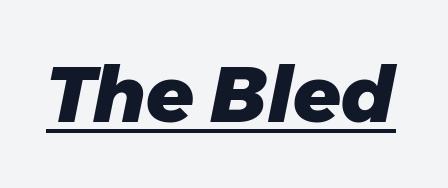
Q: Is the text bold? A: Yes.
Q: Is the text italic (slanted)? A: Yes, it leans right by about 11 degrees.
Q: Is the text underlined? A: Yes.
Q: Is the spacing between letters normal or unusually wide? A: Normal.
Q: Width (condensed, normal, or wide)? A: Normal.
Q: Stroke contrast? A: Low.
Q: x-height? A: Medium.
Q: Monospaced? A: No.
